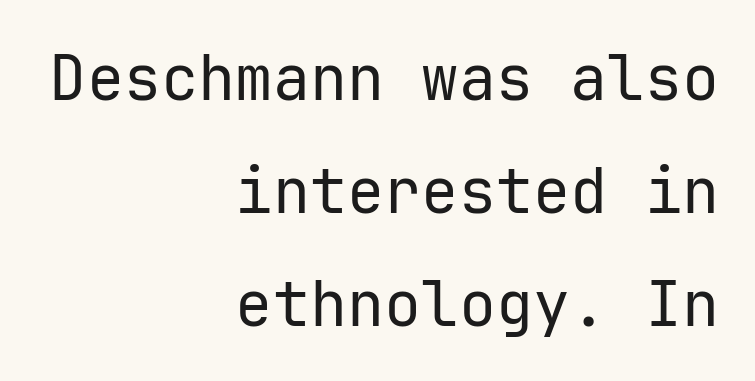
{"serif": "no", "italic": "no", "bold": "no", "weight": "regular", "width": "normal", "stroke_contrast": "low", "x_height": "medium", "monospaced": "yes", "underline": "no", "align": "right", "line_spacing_ratio": 1.82, "letter_spacing": "normal", "letter_spacing_em": 0.0, "glyph_px": 62}
